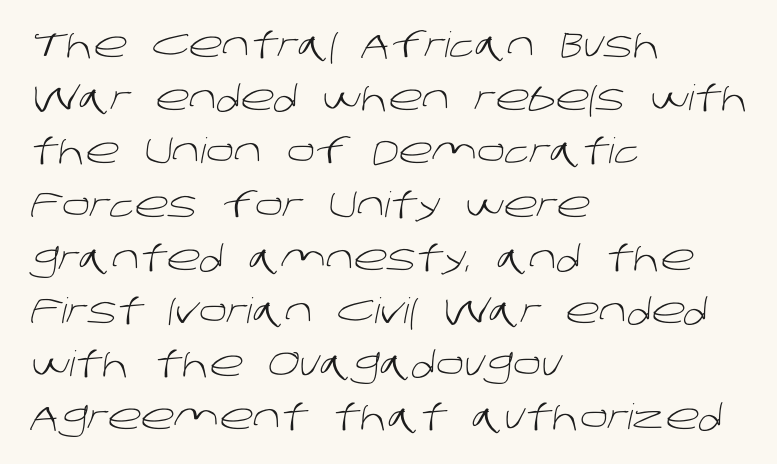
The image shows 35 px light sans-serif type; set left-aligned, normal line spacing (1.52x), normal letter spacing, not underlined; low stroke contrast and a large x-height.
